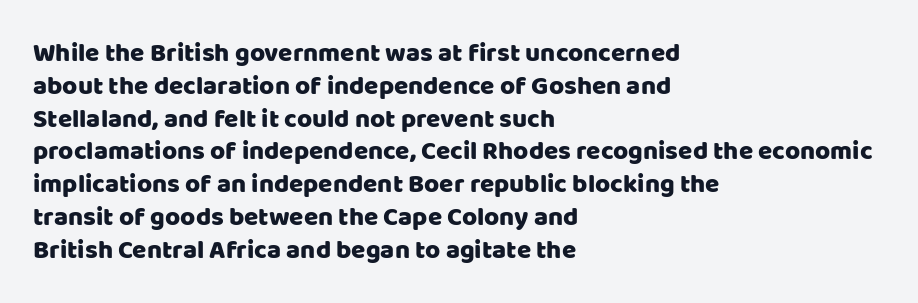
{"italic": "no", "underline": "no", "align": "left", "line_spacing": "normal", "line_spacing_ratio": 1.26, "letter_spacing": "normal", "letter_spacing_em": 0.0, "glyph_px": 26}
